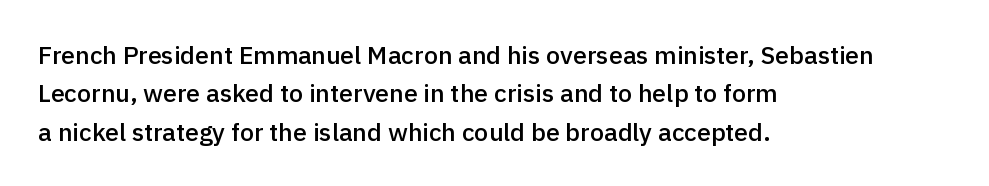
Q: Is the text bold? A: Semi-bold.
Q: Is the text italic (slanted)? A: No, it is upright.
Q: Is the text underlined? A: No.
Q: How is the paragraph aligned? A: Left-aligned.
Q: Is the spacing between letters normal or unusually wide? A: Normal.
Q: Is the spacing between lines tight, normal or loose? A: Normal.
